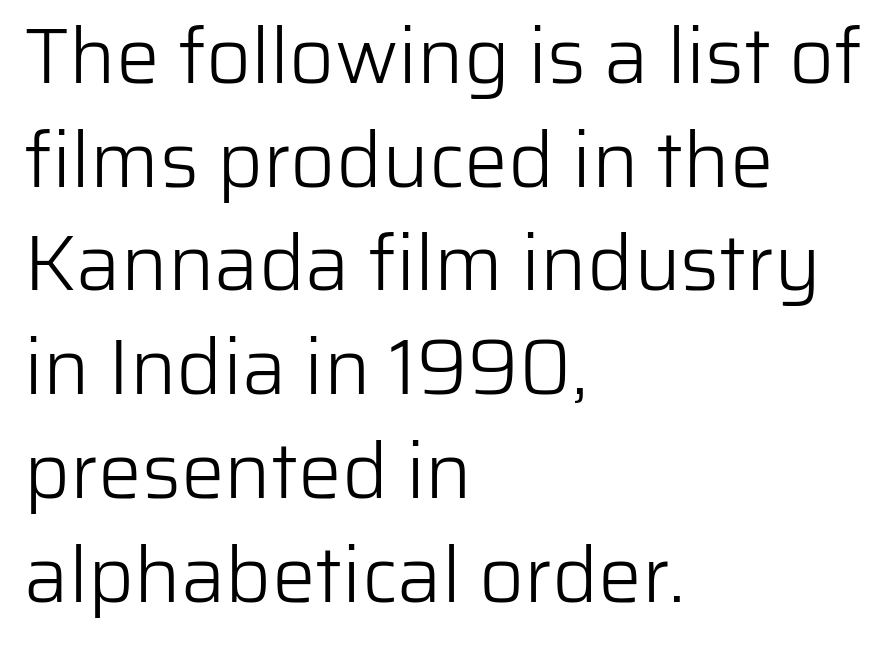
The image shows 78 px light sans-serif type, upright; set left-aligned, normal line spacing (1.33x), normal letter spacing, not underlined; low stroke contrast and a medium x-height.
